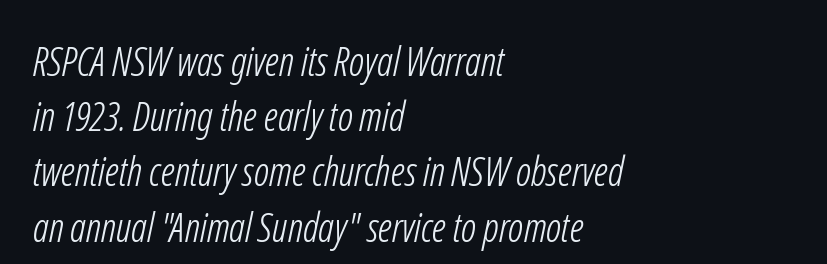
Q: Is the text bold? A: No.
Q: Is the typeface a serif or a sans-serif typeface? A: Sans-serif.
Q: Is the text underlined? A: No.
Q: How is the paragraph aligned? A: Left-aligned.
Q: Is the spacing between letters normal or unusually wide? A: Normal.
Q: Is the spacing between lines tight, normal or loose? A: Normal.
Q: Width (condensed, normal, or wide)? A: Condensed.
Q: Stroke contrast? A: Low.
Q: x-height? A: Medium.
Q: Monospaced? A: No.
